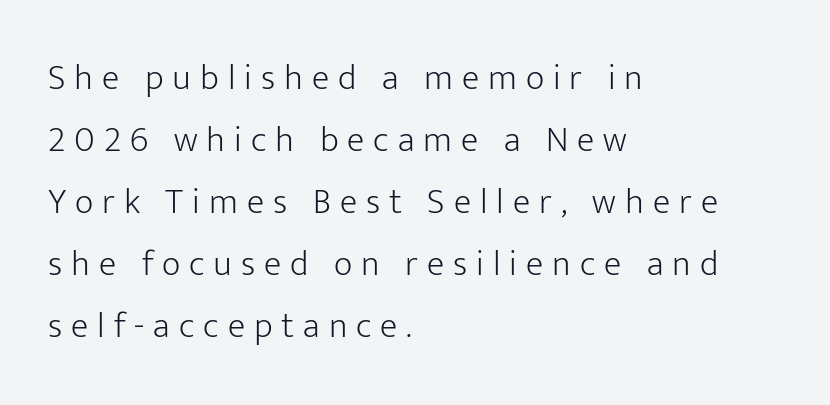
All the whitespace from short lines collects on the right. Varying glyph widths throughout — classic text-font behaviour. Characters follow at a spacing far wider than the type designer built in. The words here are not underlined. Unlike italic type, these characters show no tilt at all. Font category for this specimen: sans-serif.
